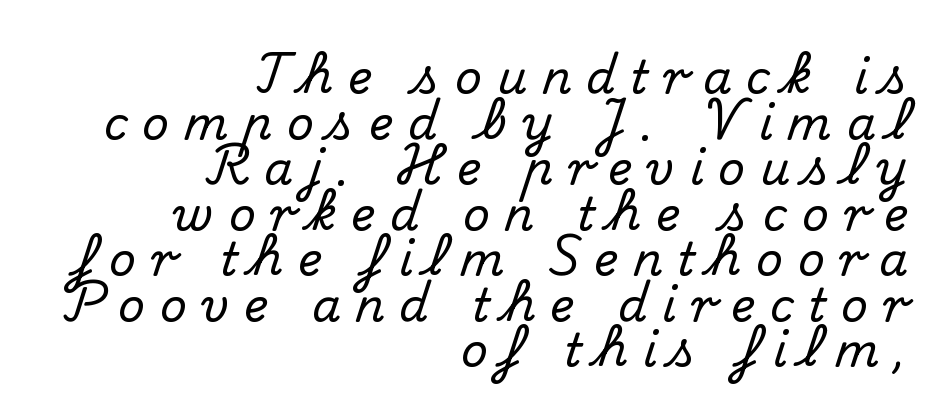
Q: Is the text italic (slanted)? A: Yes.
Q: Is the typeface a serif or a sans-serif typeface? A: Serif.
Q: Is the text underlined? A: No.
Q: How is the paragraph aligned? A: Right-aligned.
Q: Is the spacing between letters normal or unusually wide? A: Unusually wide.
Q: Is the spacing between lines tight, normal or loose? A: Tight.
Q: Width (condensed, normal, or wide)? A: Normal.
Q: Stroke contrast? A: Medium.
Q: x-height? A: Small.
Q: Monospaced? A: No.
